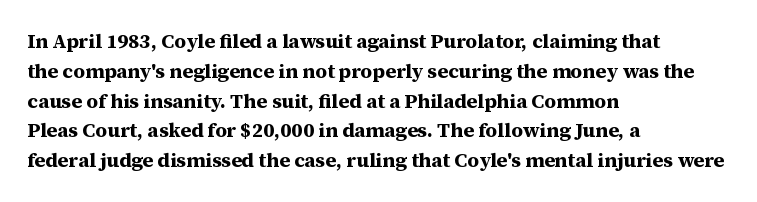
The image shows 20 px bold type, upright; set left-aligned, normal line spacing (1.49x), normal letter spacing, not underlined.
